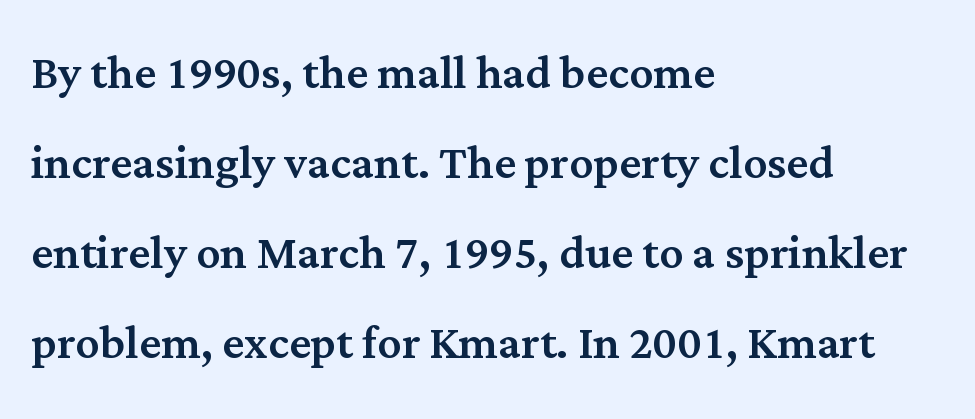
Decoration check: the copy has no underline. The letters advance in unequal steps, a hallmark of proportional type. Characters follow at the spacing the type designer built in. The compositor pushed each line to the left boundary.
